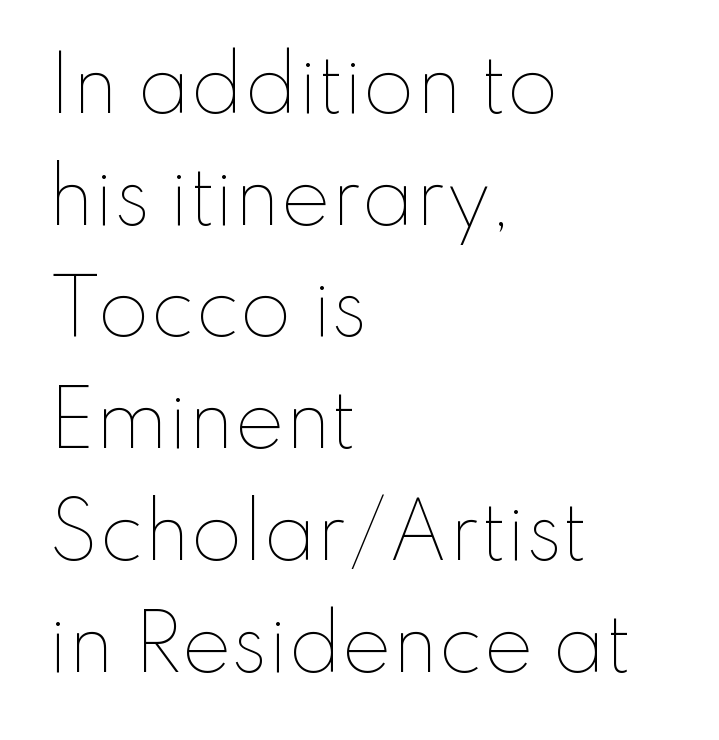
Leading matches the norm, producing a regular column. Is there any slant? The stems are plumb. Short note: letters normally spaced. No extra ink here — the face is not bold. Any mark beneath the type? The region is blank.
